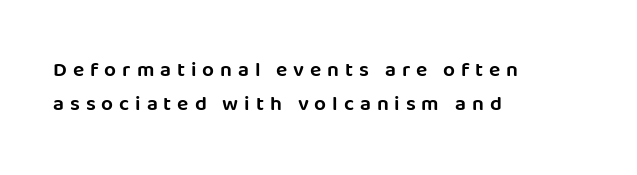
Q: Is the text italic (slanted)? A: No, it is upright.
Q: Is the text underlined? A: No.
Q: How is the paragraph aligned? A: Left-aligned.
Q: Is the spacing between letters normal or unusually wide? A: Unusually wide.
Q: Is the spacing between lines tight, normal or loose? A: Normal.
